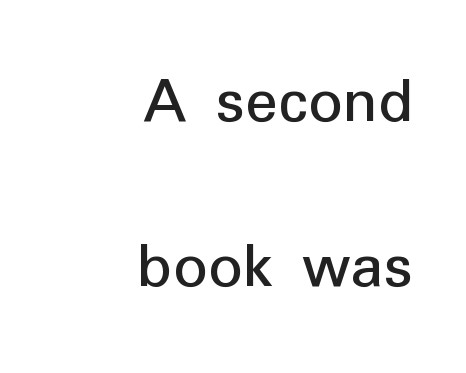
Q: Is the text bold? A: No.
Q: Is the text italic (slanted)? A: No, it is upright.
Q: Is the typeface a serif or a sans-serif typeface? A: Sans-serif.
Q: Is the text underlined? A: No.
Q: How is the paragraph aligned? A: Right-aligned.
Q: Is the spacing between letters normal or unusually wide? A: Normal.
Q: Is the spacing between lines tight, normal or loose? A: Loose.
Q: Width (condensed, normal, or wide)? A: Normal.
Q: Stroke contrast? A: Low.
Q: x-height? A: Medium.
Q: Monospaced? A: No.
